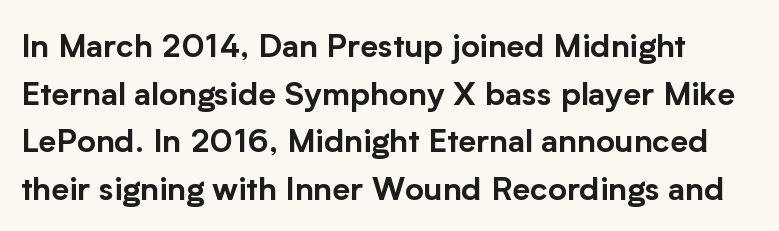
The image shows 32 px sans-serif type, upright; set normal line spacing (1.49x), normal letter spacing, not underlined; low stroke contrast and a medium x-height.
